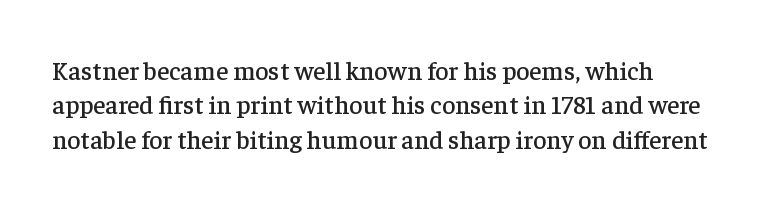
{"italic": "no", "underline": "no", "align": "left", "line_spacing": "normal", "line_spacing_ratio": 1.32, "letter_spacing": "normal", "letter_spacing_em": 0.0, "glyph_px": 26}
